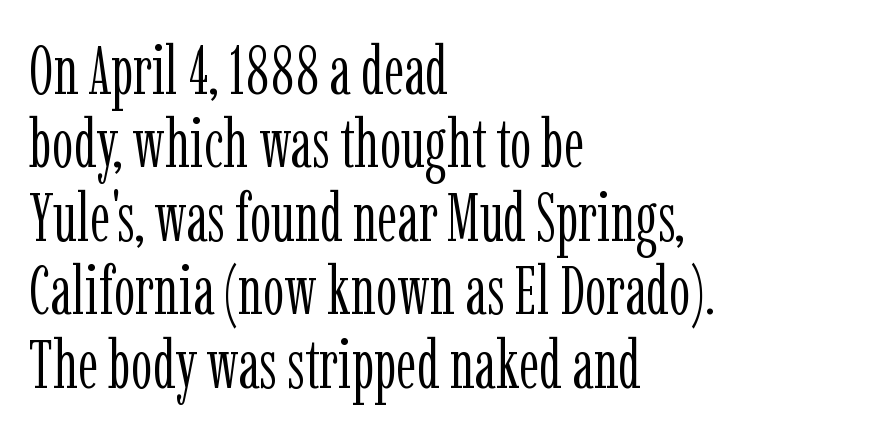
The image shows 68 px light, condensed serif type, upright; set left-aligned, tight line spacing (1.08x), normal letter spacing, not underlined; low stroke contrast and a medium x-height.
